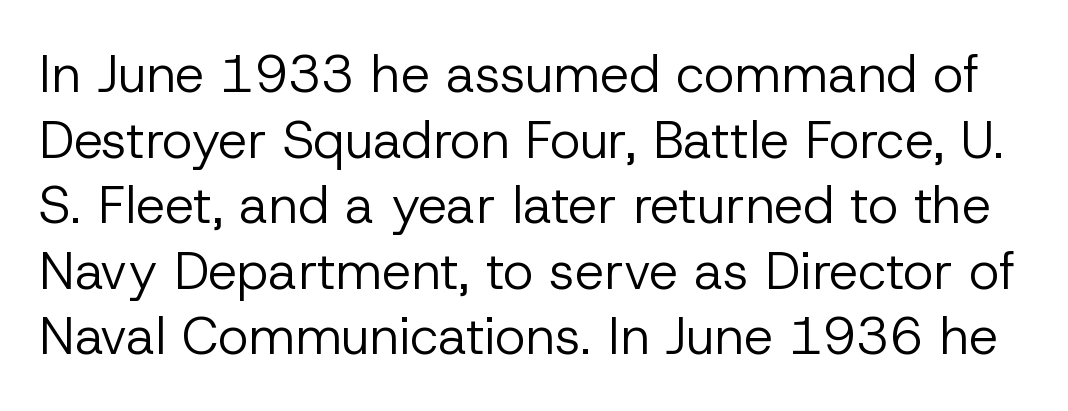
The image shows 52 px regular-weight sans-serif type, upright; set normal line spacing (1.26x), normal letter spacing, not underlined; low stroke contrast and a medium x-height.
